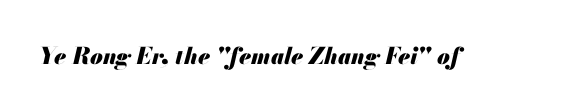
Q: Is the text bold? A: Yes.
Q: Is the text italic (slanted)? A: Yes, it leans right by about 13 degrees.
Q: Is the text underlined? A: No.
Q: Is the spacing between letters normal or unusually wide? A: Normal.
